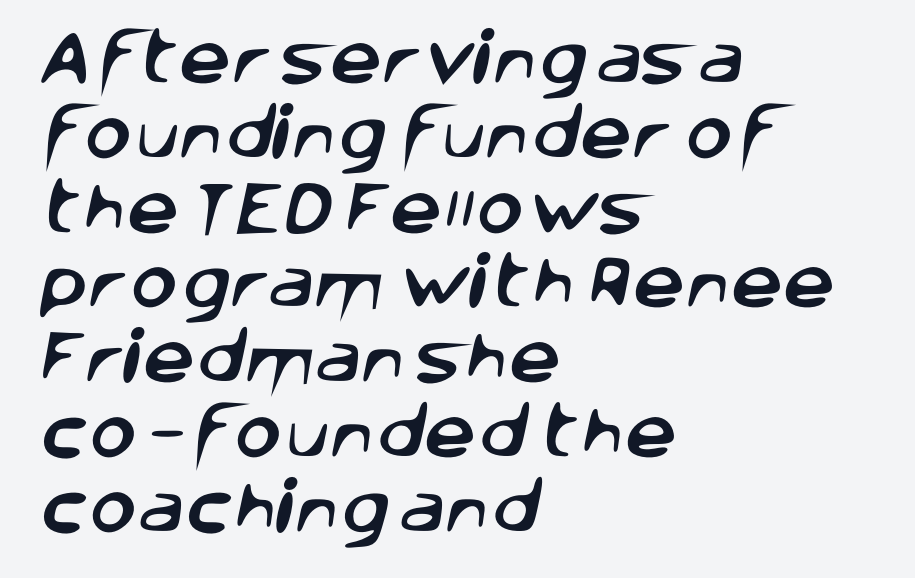
{"serif": "no", "width": "normal", "stroke_contrast": "low", "x_height": "large", "monospaced": "no", "underline": "no", "align": "left", "line_spacing": "normal", "line_spacing_ratio": 1.29, "letter_spacing": "normal", "letter_spacing_em": 0.0, "glyph_px": 58}
